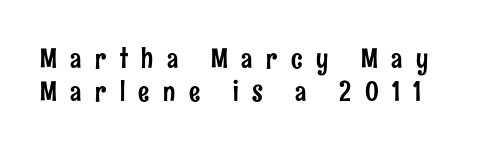
{"serif": "no", "italic": "no", "width": "condensed", "stroke_contrast": "low", "x_height": "medium", "monospaced": "no", "underline": "no", "line_spacing_ratio": 1.19, "letter_spacing": "wide", "letter_spacing_em": 0.48, "glyph_px": 28}
